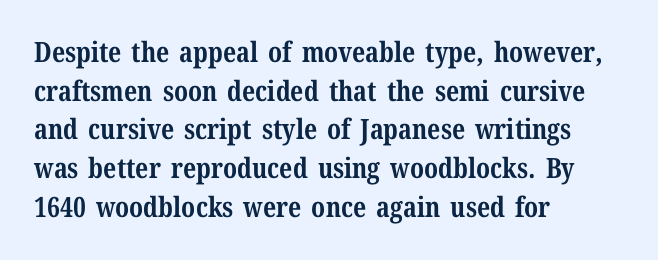
Q: Is the text bold? A: Yes.
Q: Is the text italic (slanted)? A: No, it is upright.
Q: Is the typeface a serif or a sans-serif typeface? A: Serif.
Q: Is the text underlined? A: No.
Q: How is the paragraph aligned? A: Left-aligned.
Q: Is the spacing between letters normal or unusually wide? A: Normal.
Q: Is the spacing between lines tight, normal or loose? A: Normal.
Q: Width (condensed, normal, or wide)? A: Normal.
Q: Stroke contrast? A: Medium.
Q: x-height? A: Medium.
Q: Monospaced? A: No.
